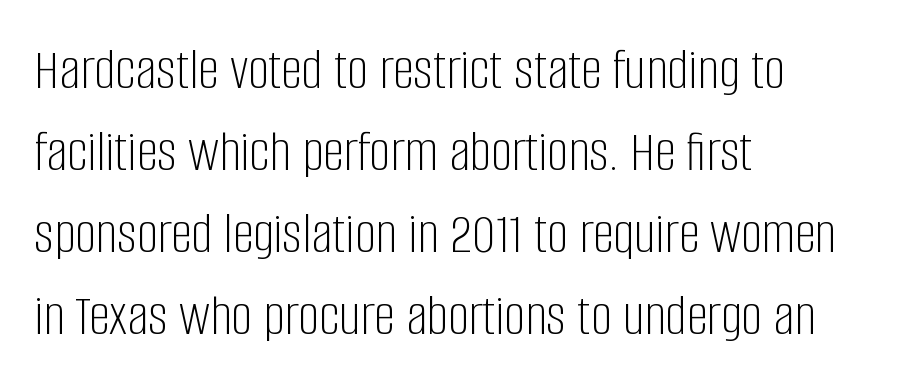
The leading is moderate, giving the passage an even texture. Is this a heavy cut? Hardly; it is regular or lighter. There is no visible air inserted between adjacent glyphs. The foot of each line stays bare and open. Looks like regular typesetting: each glyph gets only the width it needs. Characters remain perfectly vertical along every line.
